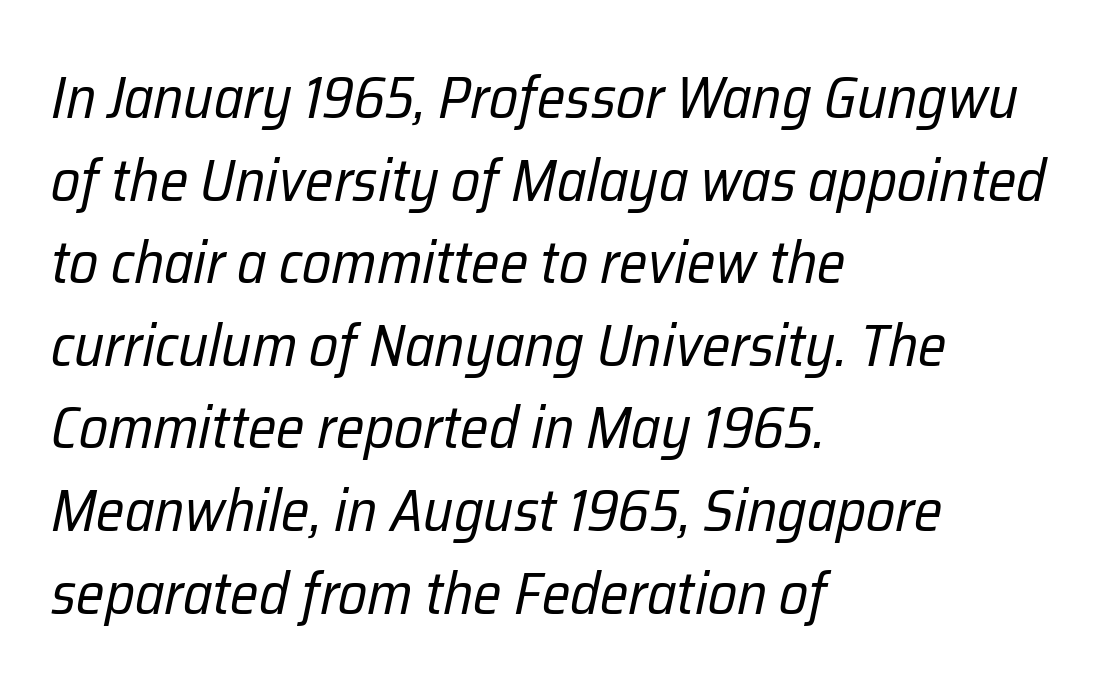
The space beneath each line is pristine and unruled. The typography opts for an oblique posture over an upright one. Horizontal bands of white between lines are of average thickness. Is the block centered? No — it sits flush against the left margin. This sample has the flowing, uneven cadence of proportional lettering. Observe the ordinary spacing: letters are neighbours, not strangers.
